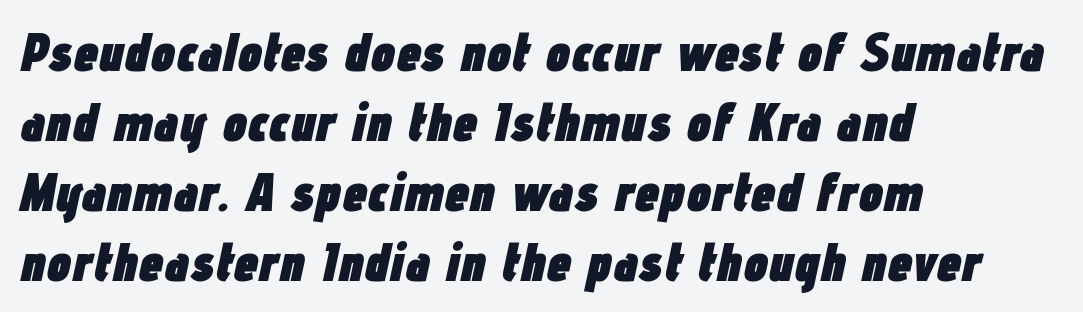
Q: Is the text bold? A: Yes.
Q: Is the text italic (slanted)? A: Yes, it leans right by about 12 degrees.
Q: Is the text underlined? A: No.
Q: How is the paragraph aligned? A: Left-aligned.
Q: Is the spacing between letters normal or unusually wide? A: Normal.
Q: Is the spacing between lines tight, normal or loose? A: Normal.
Q: Width (condensed, normal, or wide)? A: Condensed.
Q: Stroke contrast? A: Low.
Q: x-height? A: Medium.
Q: Monospaced? A: No.
